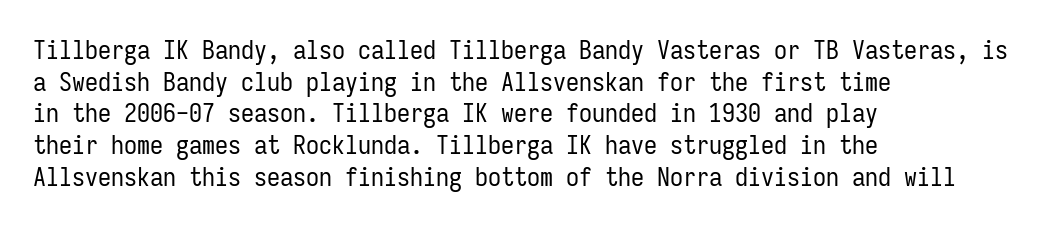
Nope, not italic — everything's standing straight. The font is comparable to plain body text, perhaps lighter. Inter-character spacing is left at the font's built-in metrics. The zone under the glyphs is completely vacant. These lines are set flush left with a ragged right edge.
